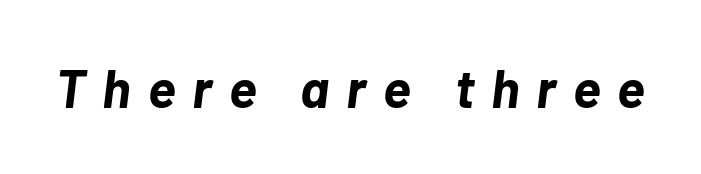
Q: Is the text bold? A: Yes.
Q: Is the text italic (slanted)? A: Yes, it leans right by about 7 degrees.
Q: Is the text underlined? A: No.
Q: Is the spacing between letters normal or unusually wide? A: Unusually wide.
Q: Width (condensed, normal, or wide)? A: Normal.
Q: Stroke contrast? A: Low.
Q: x-height? A: Medium.
Q: Monospaced? A: No.
